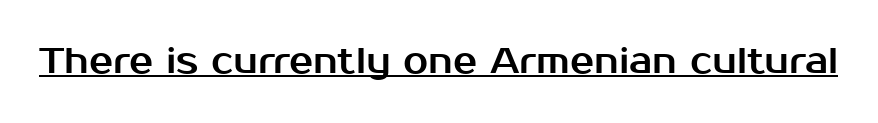
The image shows 36 px sans-serif type, upright; set normal letter spacing, underlined; medium stroke contrast and a medium x-height.
